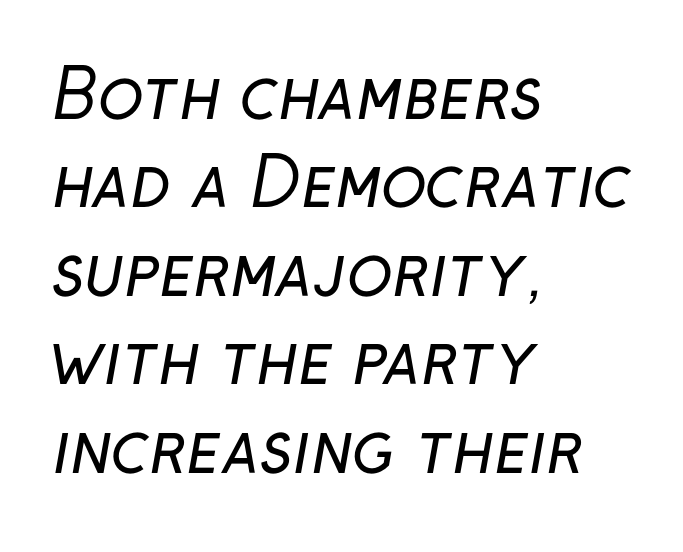
The cut favours lightness, reaching ordinary text weight at its darkest. Teacher's note: observe the even left margin — that is flush-left alignment. A bare baseline throughout the passage. Observe the absence of serifs on each vertical stroke in this sample.
